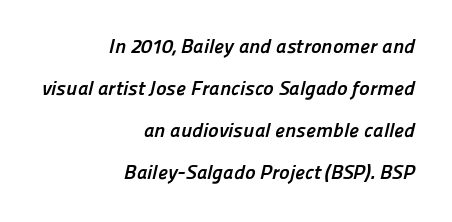
Rows of type keep a wide berth in the vertical direction. The typesetter chose a ragged-left arrangement here. Tracking here is standard; glyphs follow each other at the usual distance. Unmarked baselines from the first word to the last. These lines carry a lot of weight — the face is fully bold.
